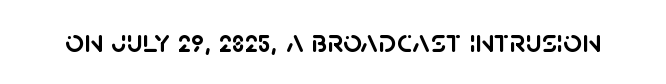
{"serif": "no", "italic": "no", "width": "normal", "stroke_contrast": "low", "x_height": "large", "monospaced": "no", "underline": "no", "letter_spacing": "normal", "letter_spacing_em": 0.0, "glyph_px": 33}
